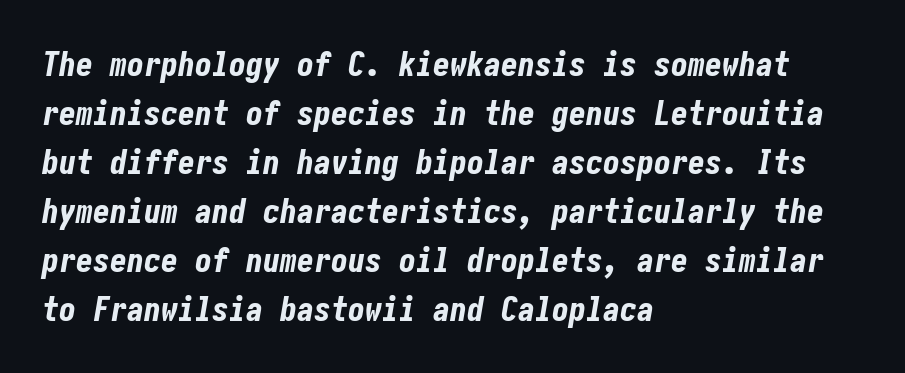
The image shows 34 px bold, condensed type, italic (leaning right); set left-aligned, normal line spacing (1.44x), normal letter spacing, not underlined; low stroke contrast and a medium x-height.
